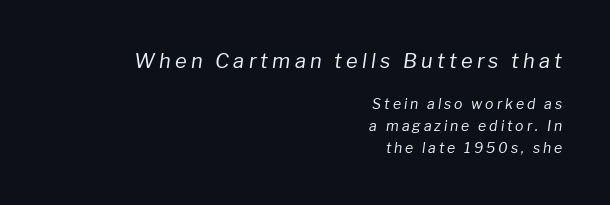
Every character sits at an angle, as italics do. Characters follow at a spacing far wider than the type designer built in. Is there much room between lines? A standard amount, neither cramped nor airy. The earlier block is typeset at a bigger size than the later block. Caption: face not bold, strokes unweighted. A student would call this right alignment; a typographer would say flush right, rag left.
